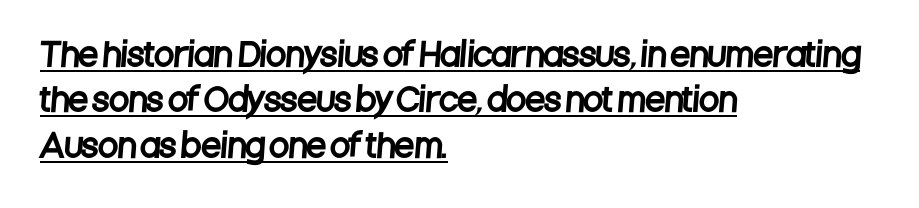
{"serif": "no", "width": "condensed", "stroke_contrast": "low", "x_height": "large", "monospaced": "no", "underline": "yes", "align": "left", "line_spacing": "normal", "line_spacing_ratio": 1.42, "letter_spacing": "normal", "letter_spacing_em": 0.0, "glyph_px": 32}
